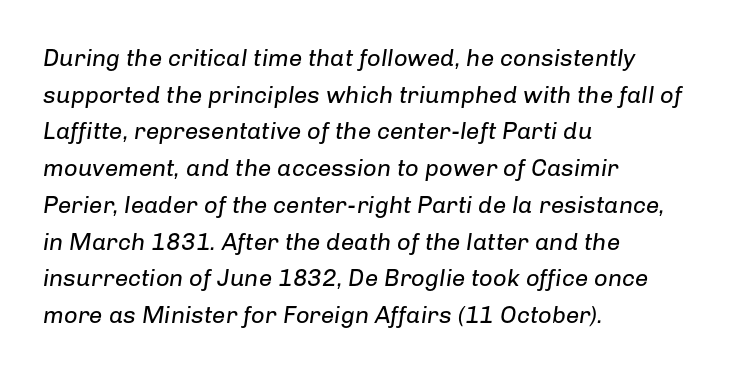
The image shows 24 px text type, italic (leaning right); set left-aligned, normal line spacing (1.53x), normal letter spacing, not underlined.
